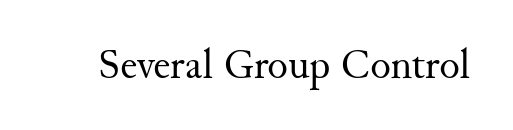
The face used here is rendered with its standard letterfit. Decoration check: the copy has no underline. This is roman type, the default non-slanted kind. The rendering uses natural spacing where letterforms have individual widths. The face used here is seriffed, in the tradition of book romans. Heft: none added — not bold.
